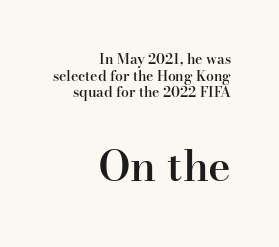
{"serif": "yes", "italic": "no", "bold": "semi", "weight": "semibold", "width": "normal", "stroke_contrast": "high", "x_height": "small", "monospaced": "no", "underline": "no", "align": "right", "line_spacing_ratio": 1.18, "letter_spacing": "normal", "letter_spacing_em": 0.0, "larger_block": "second", "size_ratio": 3.07, "glyph_px": 43}
